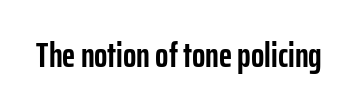
Q: Is the text bold? A: Yes.
Q: Is the text italic (slanted)? A: No, it is upright.
Q: Is the typeface a serif or a sans-serif typeface? A: Sans-serif.
Q: Is the text underlined? A: No.
Q: Is the spacing between letters normal or unusually wide? A: Normal.
Q: Width (condensed, normal, or wide)? A: Condensed.
Q: Stroke contrast? A: Low.
Q: x-height? A: Medium.
Q: Monospaced? A: No.
